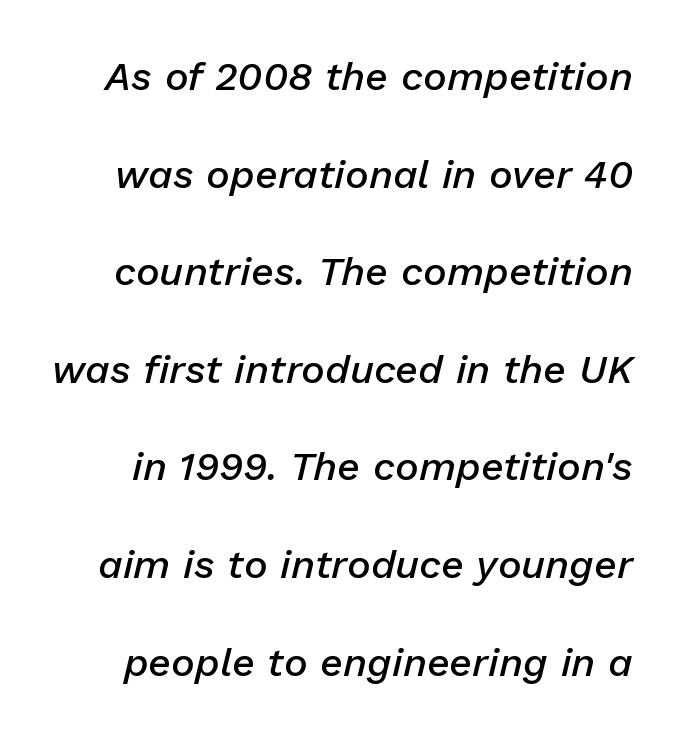
Slant detected: the letters are inclined. Here the designer chose a conventional face with non-uniform glyph widths. Moderately thickened strokes mark this as semibold type. Regarding leading, the lines here are spaced well apart.
